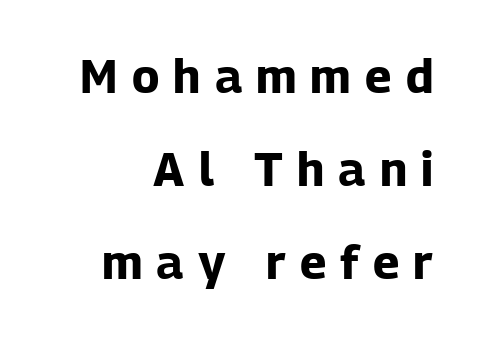
The gap between lines stays unmarked. There is plenty of visible air inserted between adjacent glyphs. Does the weight exceed regular? Yes, all the way to bold. The line-height multiplier appears high, well above default. This rendering employs a face without finishing strokes, i.e., a sans-serif. A roman cut, with each character standing at attention.
